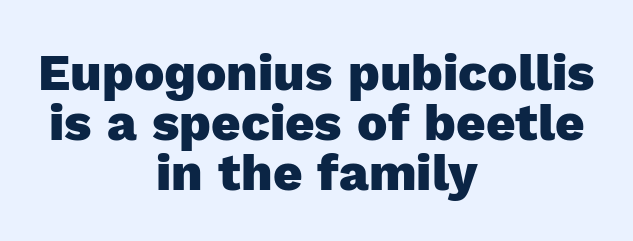
Q: Is the text bold? A: Yes.
Q: Is the text italic (slanted)? A: No, it is upright.
Q: Is the typeface a serif or a sans-serif typeface? A: Sans-serif.
Q: Is the text underlined? A: No.
Q: How is the paragraph aligned? A: Centered.
Q: Is the spacing between letters normal or unusually wide? A: Normal.
Q: Is the spacing between lines tight, normal or loose? A: Tight.
Q: Width (condensed, normal, or wide)? A: Normal.
Q: x-height? A: Medium.
Q: Monospaced? A: No.
